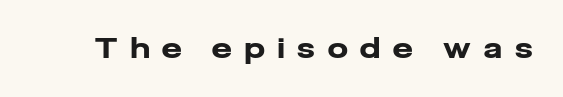
Q: Is the text bold? A: Yes.
Q: Is the text italic (slanted)? A: No, it is upright.
Q: Is the typeface a serif or a sans-serif typeface? A: Sans-serif.
Q: Is the text underlined? A: No.
Q: Is the spacing between letters normal or unusually wide? A: Unusually wide.
Q: Width (condensed, normal, or wide)? A: Normal.
Q: Stroke contrast? A: Low.
Q: x-height? A: Medium.
Q: Monospaced? A: No.
